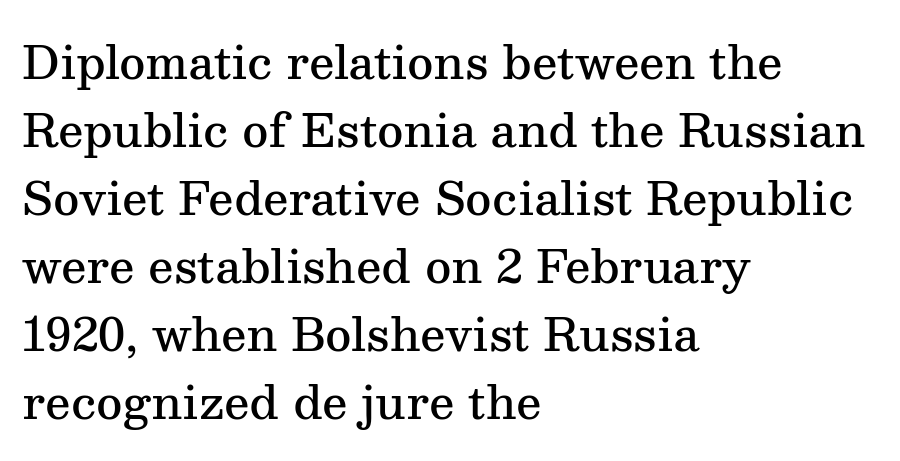
The image shows 45 px semibold serif type, upright; set left-aligned, normal line spacing (1.51x), normal letter spacing, not underlined; medium stroke contrast and a medium x-height.
